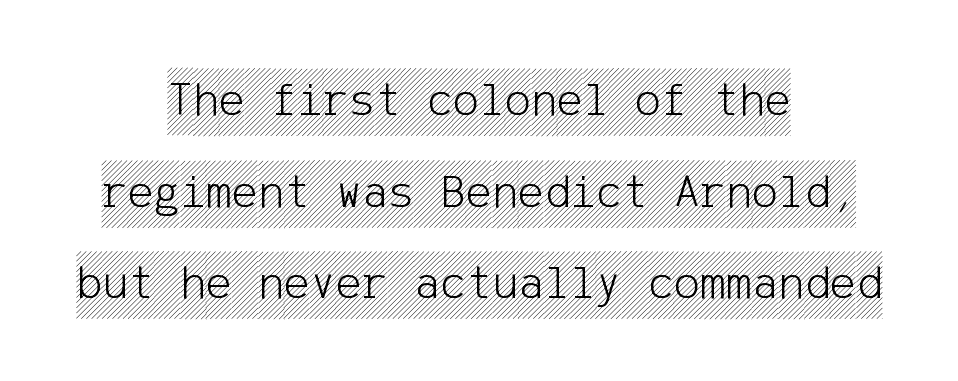
Posture: upright roman. Spacing between characters is what you'd get straight out of the box. Lines of text with bare space underneath. The rag falls on both sides of this text block equally.
